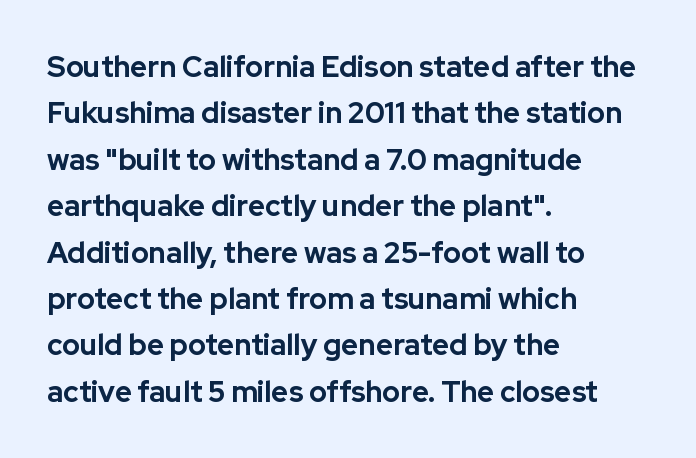
The image shows 29 px bold sans-serif type, upright; set left-aligned, normal line spacing (1.6x), normal letter spacing, not underlined; low stroke contrast and a medium x-height.
